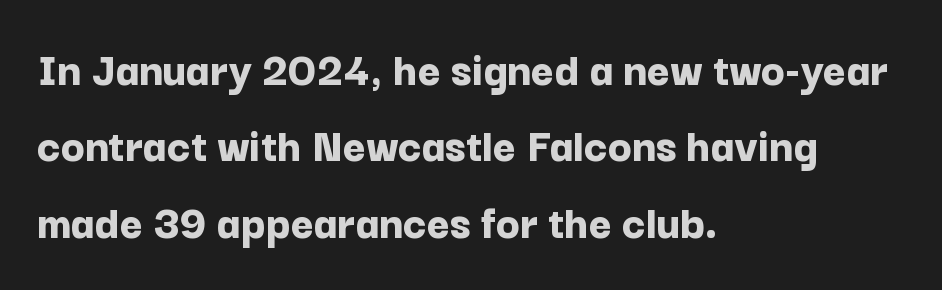
The image shows 49 px bold sans-serif type, upright; set left-aligned, normal line spacing (1.56x), normal letter spacing, not underlined; low stroke contrast and a medium x-height.
